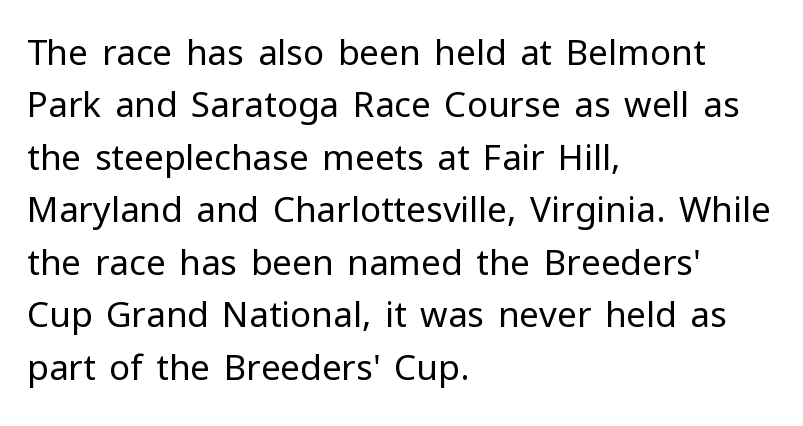
Q: Is the text bold? A: No.
Q: Is the text italic (slanted)? A: No, it is upright.
Q: Is the typeface a serif or a sans-serif typeface? A: Sans-serif.
Q: Is the text underlined? A: No.
Q: How is the paragraph aligned? A: Left-aligned.
Q: Is the spacing between letters normal or unusually wide? A: Normal.
Q: Is the spacing between lines tight, normal or loose? A: Normal.
Q: Width (condensed, normal, or wide)? A: Normal.
Q: Stroke contrast? A: Low.
Q: x-height? A: Medium.
Q: Monospaced? A: No.
